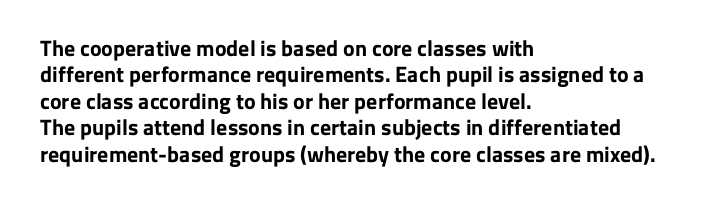
Q: Is the text bold? A: Yes.
Q: Is the text italic (slanted)? A: No, it is upright.
Q: Is the text underlined? A: No.
Q: How is the paragraph aligned? A: Left-aligned.
Q: Is the spacing between letters normal or unusually wide? A: Normal.
